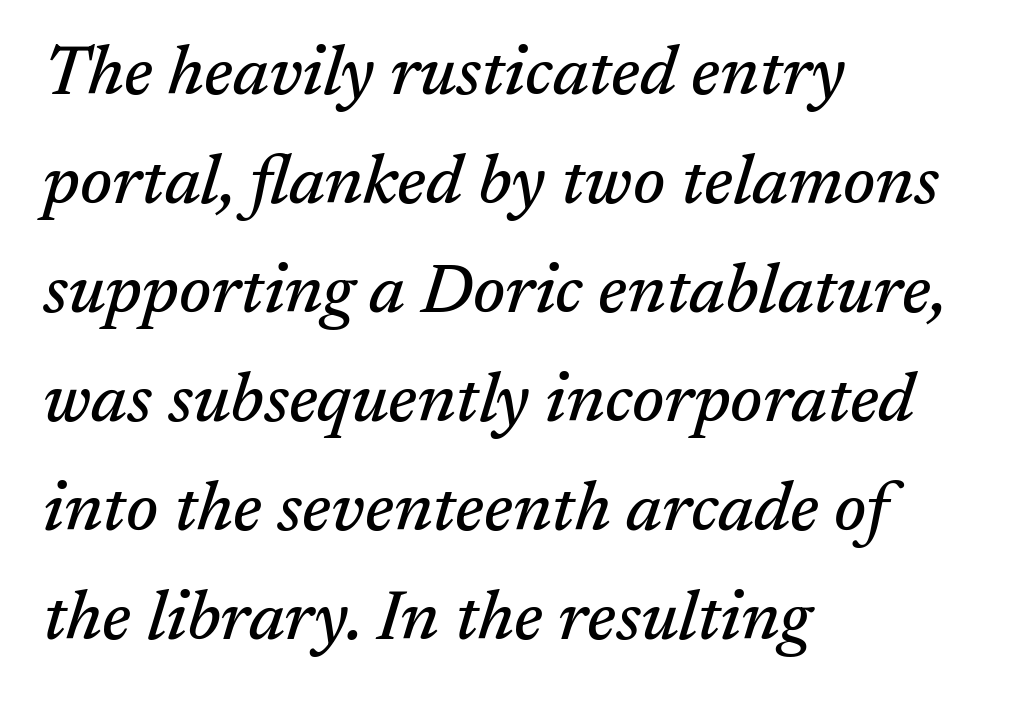
The rendering uses natural spacing where letterforms have individual widths. Honestly, the letter spacing is just normal — you wouldn't notice it. Rule under the text: the space is simply empty. Are there feet on the stems? There are — it's a serif. Observe the lean: these are italic letterforms.
